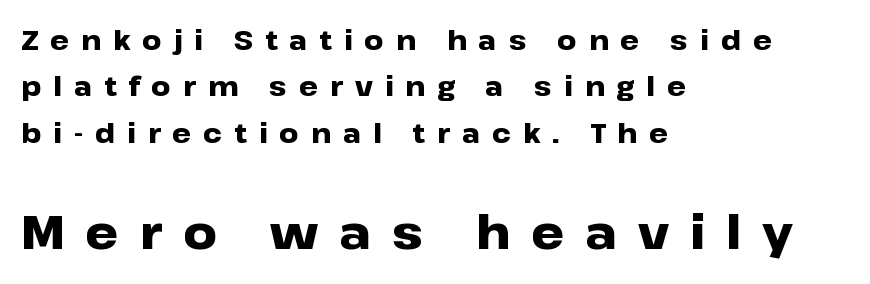
You'd pick this weight for a headline — it's a proper bold. The face used here is rendered with a markedly widened letterfit. In this sample the second text group is rendered at the bigger scale. Each row of text sits above clean, open space. The typeface chosen for these lines omits serifs.
